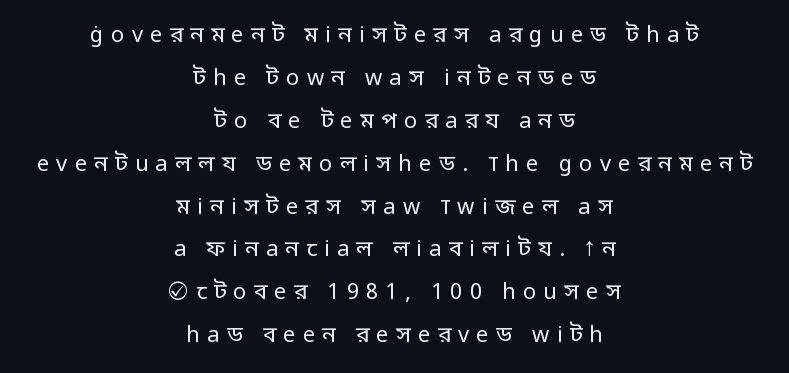
The image shows 22 px text type, upright; set centered, loose line spacing (1.95x), unusually wide letter spacing (+0.33 em), not underlined.
